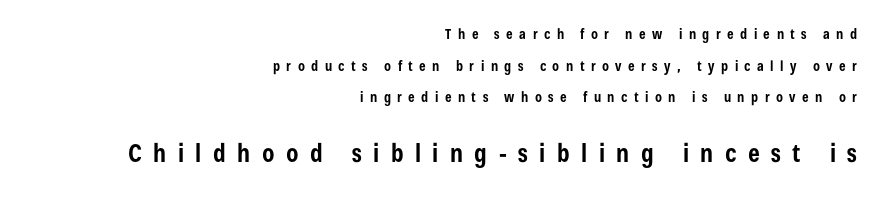
Q: Is the text bold? A: Yes.
Q: Is the text italic (slanted)? A: No, it is upright.
Q: Is the text underlined? A: No.
Q: How is the paragraph aligned? A: Right-aligned.
Q: Is the spacing between letters normal or unusually wide? A: Unusually wide.
Q: Is the spacing between lines tight, normal or loose? A: Loose.
Q: Which block of text is set in a larger size, the first (top) or the second (bottom)? A: The second (bottom) one.
